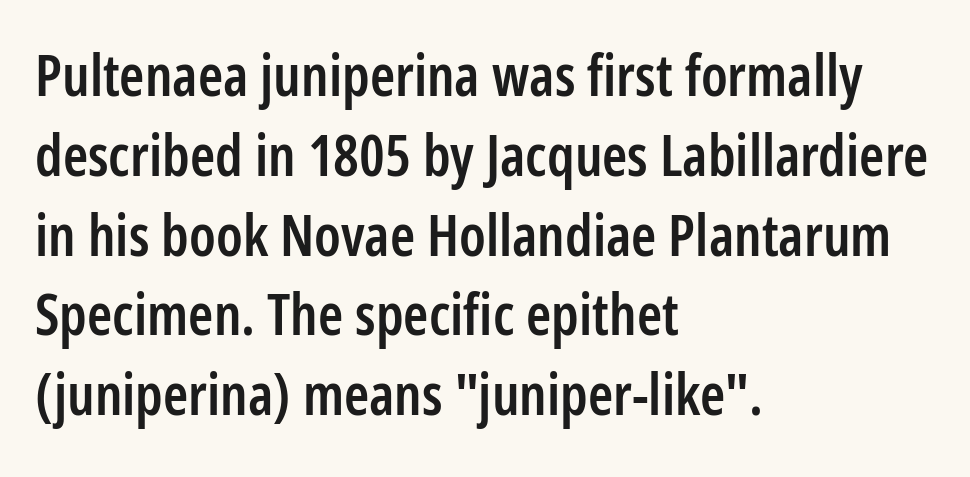
The image shows 57 px semibold, condensed sans-serif type, upright; set left-aligned, normal line spacing (1.4x), normal letter spacing, not underlined; low stroke contrast and a medium x-height.
